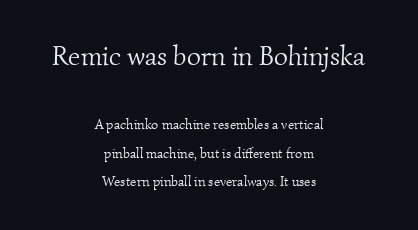
Q: Is the text bold? A: No.
Q: Is the text underlined? A: No.
Q: How is the paragraph aligned? A: Centered.
Q: Is the spacing between letters normal or unusually wide? A: Normal.
Q: Is the spacing between lines tight, normal or loose? A: Loose.
Q: Which block of text is set in a larger size, the first (top) or the second (bottom)? A: The first (top) one.
